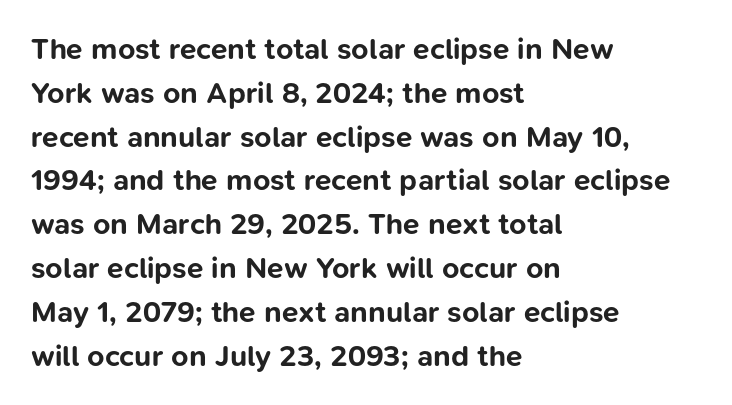
Baseline-to-baseline distance is the conventional proportion of letter height. Unlike italic type, these characters show no tilt at all. Just letters on the line, the space beneath them empty. Think of a printed novel: that variable character pitch is what you see here.
